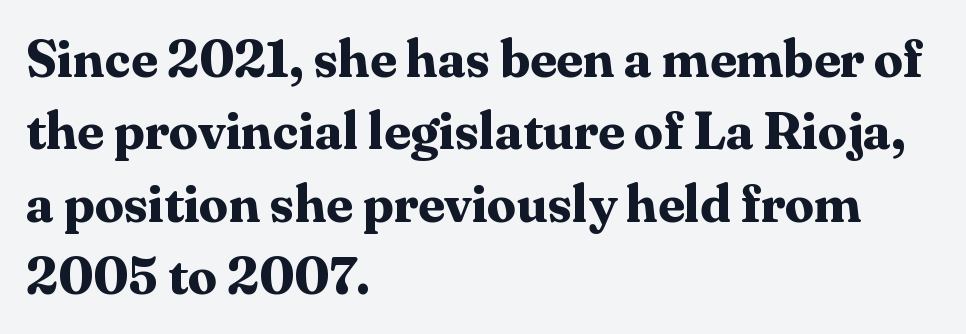
{"serif": "yes", "italic": "no", "bold": "yes", "weight": "bold", "width": "normal", "stroke_contrast": "medium", "x_height": "medium", "monospaced": "no", "underline": "no", "align": "left", "line_spacing": "normal", "line_spacing_ratio": 1.39, "letter_spacing": "normal", "letter_spacing_em": 0.0, "glyph_px": 52}
